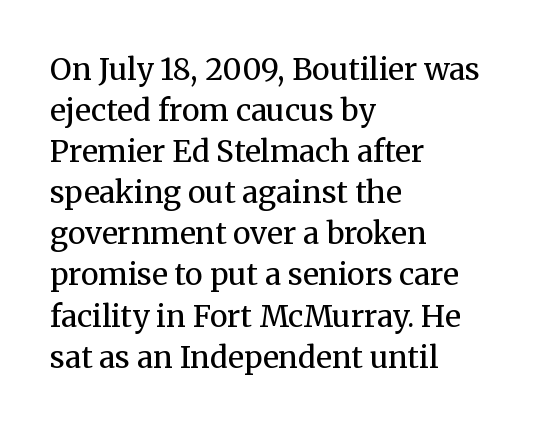
The image shows 30 px regular-weight serif type, upright; set left-aligned, normal line spacing (1.37x), normal letter spacing, not underlined; medium stroke contrast and a medium x-height.
